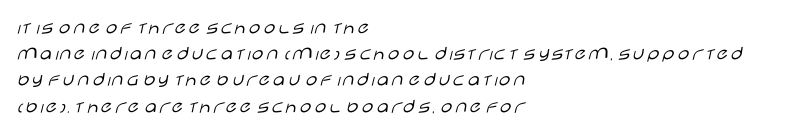
Does extra space separate the letters? No, they use regular spacing. Layout note: lines flush left. The area under the type is left untouched. This reads as an unemphasized weight, regular at the heaviest. Vertical spacing — default.
